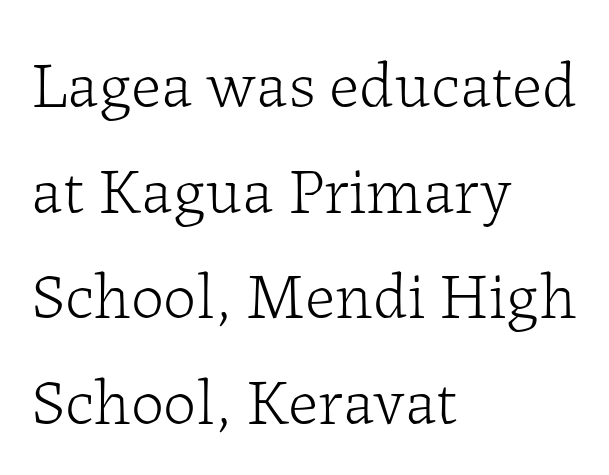
Q: Is the text bold? A: No.
Q: Is the text italic (slanted)? A: No, it is upright.
Q: Is the typeface a serif or a sans-serif typeface? A: Serif.
Q: Is the text underlined? A: No.
Q: How is the paragraph aligned? A: Left-aligned.
Q: Is the spacing between letters normal or unusually wide? A: Normal.
Q: Is the spacing between lines tight, normal or loose? A: Normal.
Q: Width (condensed, normal, or wide)? A: Normal.
Q: Stroke contrast? A: Low.
Q: x-height? A: Medium.
Q: Monospaced? A: No.
